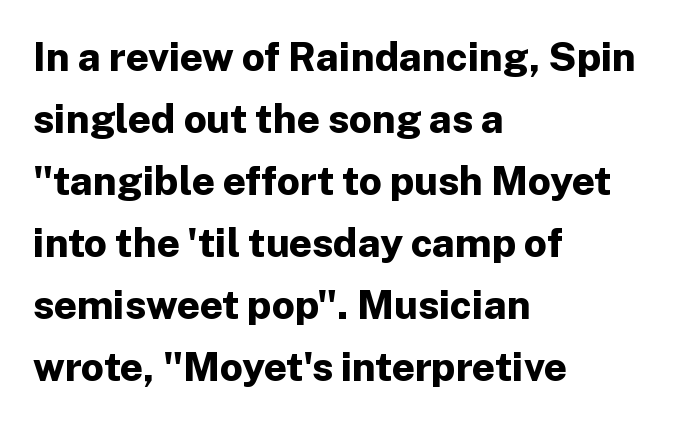
Italic? Not at all — the glyphs are vertical. What weight is shown? A full bold with thick strokes. In terms of leading, this rendering sits right in the middle. Quick note: underline off. Caption: multi-line text, flush left, ragged right. The rendering uses natural spacing where letterforms have individual widths.
